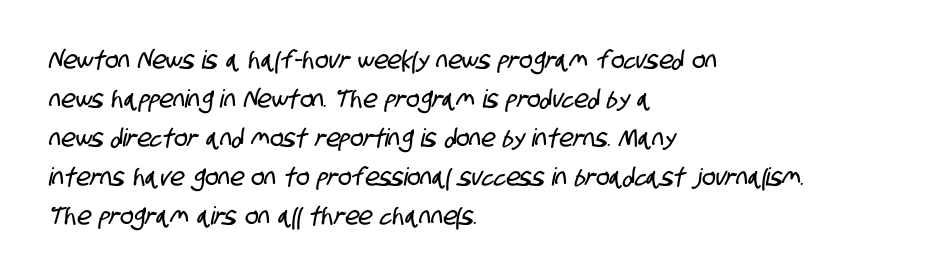
{"underline": "no", "align": "left", "line_spacing": "normal", "line_spacing_ratio": 1.56, "letter_spacing": "normal", "letter_spacing_em": 0.0, "glyph_px": 25}
